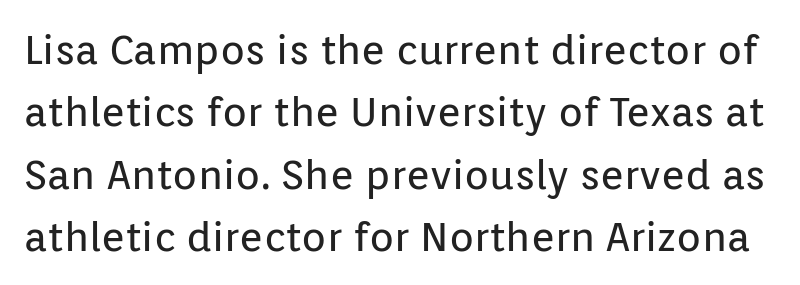
{"serif": "no", "italic": "no", "bold": "no", "weight": "regular", "width": "normal", "stroke_contrast": "low", "x_height": "medium", "monospaced": "no", "underline": "no", "line_spacing": "normal", "line_spacing_ratio": 1.52, "letter_spacing": "normal", "letter_spacing_em": 0.0, "glyph_px": 41}
